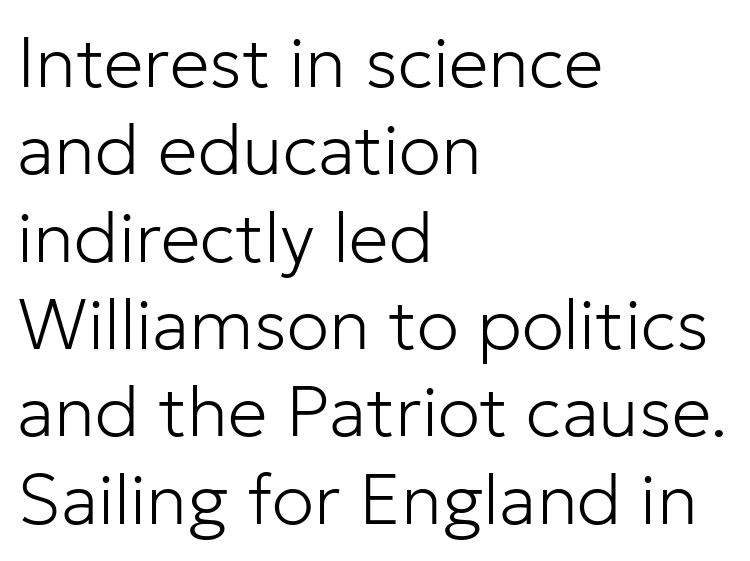
Q: Is the text bold? A: No.
Q: Is the text italic (slanted)? A: No, it is upright.
Q: Is the typeface a serif or a sans-serif typeface? A: Sans-serif.
Q: Is the text underlined? A: No.
Q: How is the paragraph aligned? A: Left-aligned.
Q: Is the spacing between letters normal or unusually wide? A: Normal.
Q: Width (condensed, normal, or wide)? A: Normal.
Q: Stroke contrast? A: Low.
Q: x-height? A: Medium.
Q: Monospaced? A: No.
